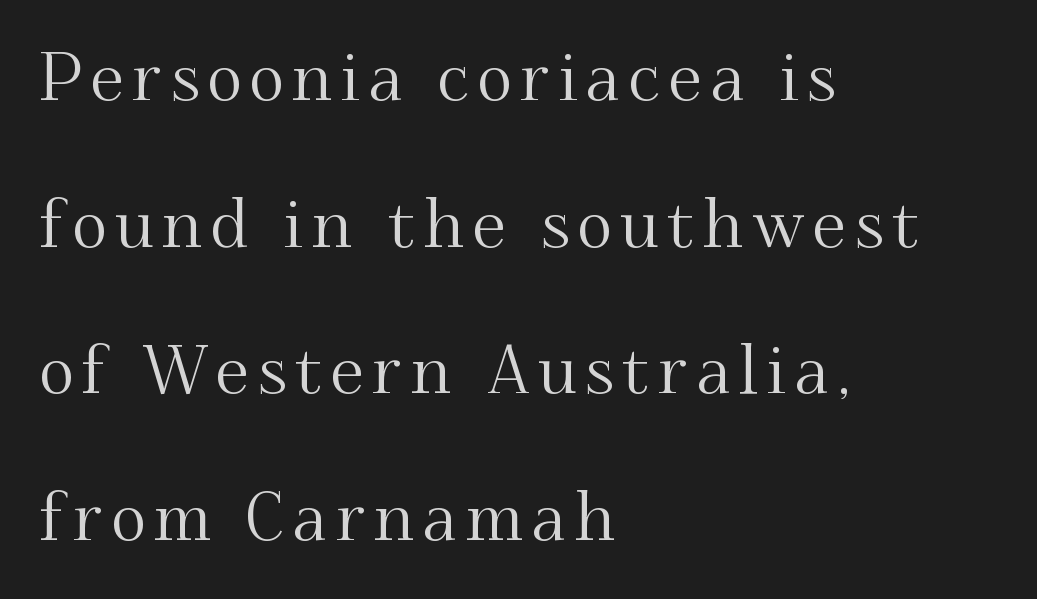
Students, observe: this is what heavily led, spacious text looks like. Glance below the letters and you will spot only blank space. Classification — serif. A roman cut, with each character standing at attention.
